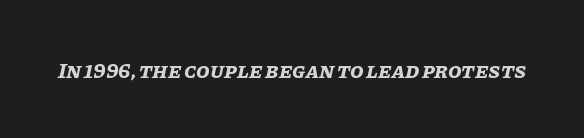
The image shows 22 px bold type, italic (leaning right); set normal letter spacing, not underlined.
